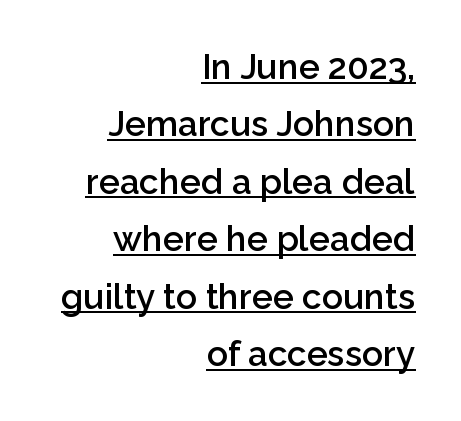
The image shows 35 px semibold sans-serif type, upright; set right-aligned, normal line spacing (1.64x), normal letter spacing, underlined; low stroke contrast and a medium x-height.
